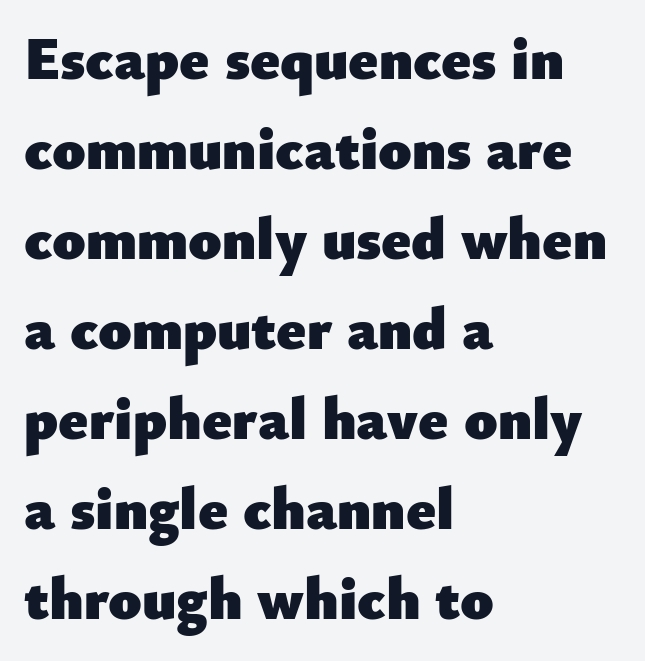
Nobody touched the tracking dial on this one. A typesetter would call this proportional, since set widths differ per character. Quick note: underline off. The face used here is a sans, in the tradition of grotesques and geometrics. Successive baselines arrive at the customary interval. A roman cut, with each character standing at attention.
